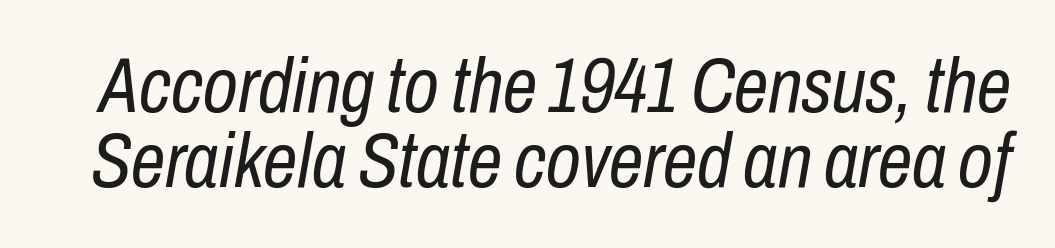
The image shows 77 px regular-weight, condensed type, italic (leaning right); set tight line spacing (0.97x), normal letter spacing, not underlined; low stroke contrast and a medium x-height.
